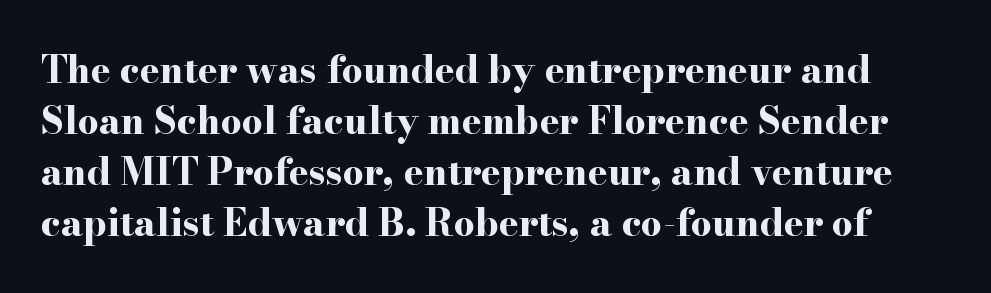
Default kerning and tracking; the words read as compact shapes. A typesetter would mark this as roman, not italic. Pretty heavy lettering here — definitely bold. The passage shown is typeset with a serif family. The foot of each line stays bare and open.
